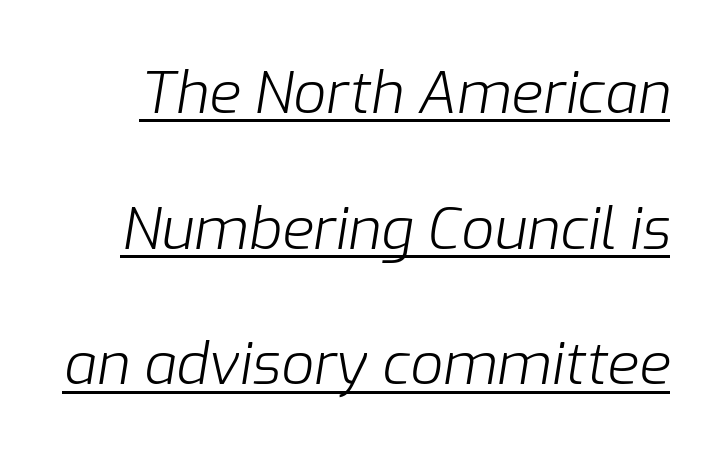
{"italic": "yes", "lean": "right", "slant_degrees": 9, "bold": "no", "weight": "light", "width": "normal", "stroke_contrast": "low", "x_height": "medium", "monospaced": "no", "underline": "yes", "line_spacing": "loose", "line_spacing_ratio": 2.34, "letter_spacing": "normal", "letter_spacing_em": 0.0, "glyph_px": 58}
